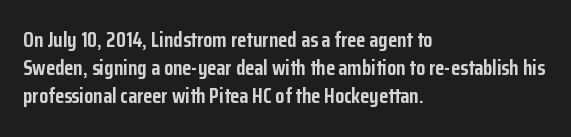
Anything drawn beneath the words? Only blank space. Evenly set lines give the paragraph a standard silhouette. In CSS terms this would be text-align: left. The font's upright variant was chosen for this text. Strokes here are thick enough to call this a true bold.
